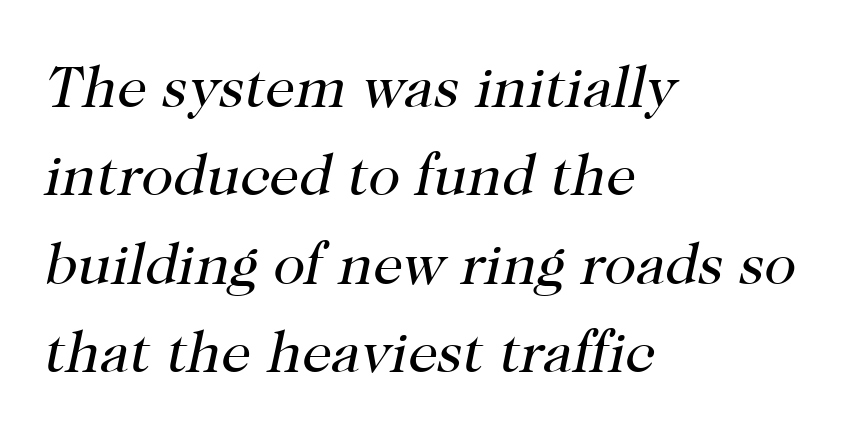
{"serif": "yes", "italic": "yes", "lean": "right", "slant_degrees": 12, "bold": "no", "weight": "regular", "width": "normal", "stroke_contrast": "high", "x_height": "medium", "monospaced": "no", "underline": "no", "align": "left", "line_spacing": "normal", "line_spacing_ratio": 1.5, "letter_spacing": "normal", "letter_spacing_em": 0.0, "glyph_px": 59}
